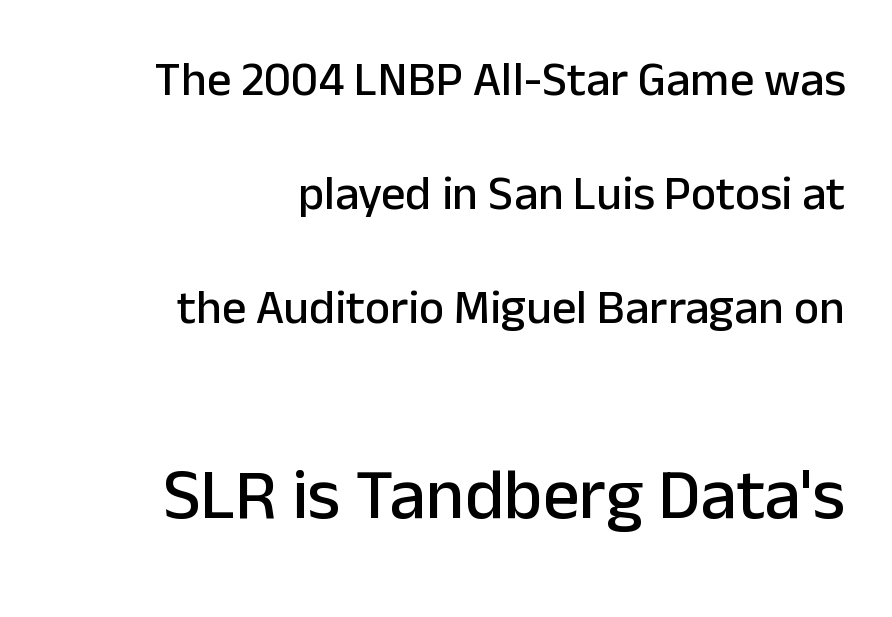
The image shows 72 px sans-serif type, upright; set right-aligned, loose line spacing (2.38x), normal letter spacing, not underlined; the second (bottom) block is 1.5x larger; low stroke contrast and a medium x-height.
